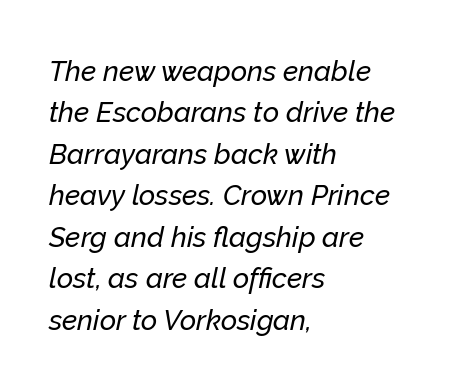
The image shows 28 px text type, italic (leaning right); set left-aligned, normal line spacing (1.48x), normal letter spacing, not underlined; low stroke contrast and a medium x-height.
